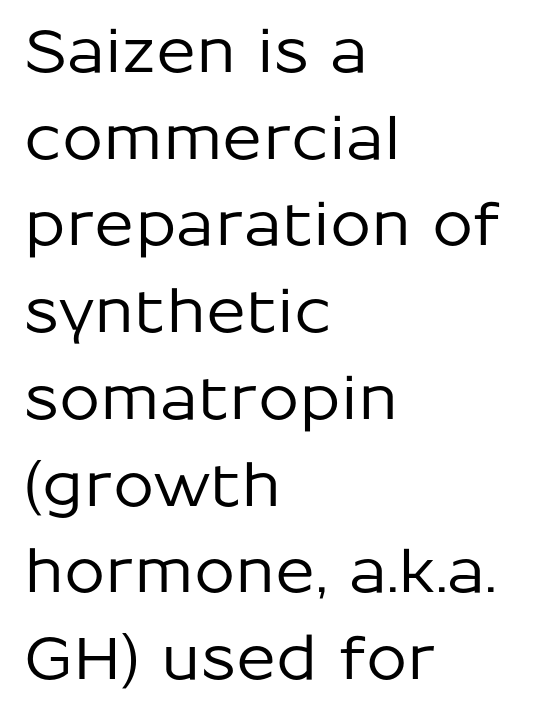
Does extra space separate the letters? No, they use regular spacing. Baseline-to-baseline distance is the conventional proportion of letter height. To sum up the face: it is a sans, with no serifs. Character widths vary here, with narrow letters taking less room than wide ones. Left-aligned paragraph, ragged on the right. Clear beneath every line of the passage.
